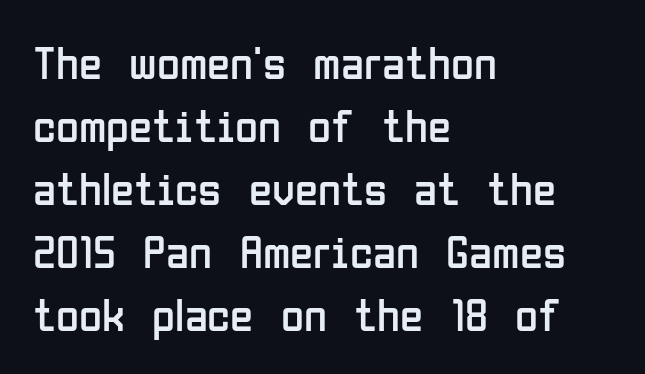
Reading down the block, your eye returns to a fixed left position each line. Italic: no, the glyphs are upright roman. Check where the strokes stop: nothing finishes them off — pure sans. Line spacing here is normal. Caption: face not bold, strokes unweighted. The horizontal fit of the characters is conventional and even.
